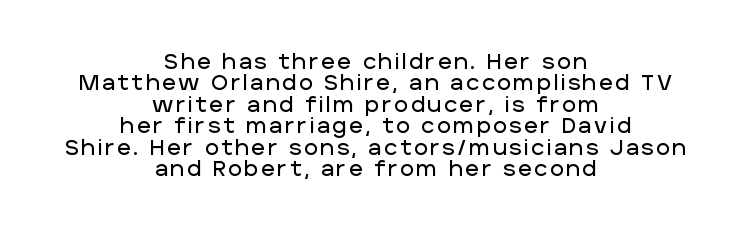
Unmarked baselines from the first word to the last. These lines were composed using upright roman letters. If you measured baseline to baseline, you'd find a short distance. These lines are centered, leaving both edges ragged.
